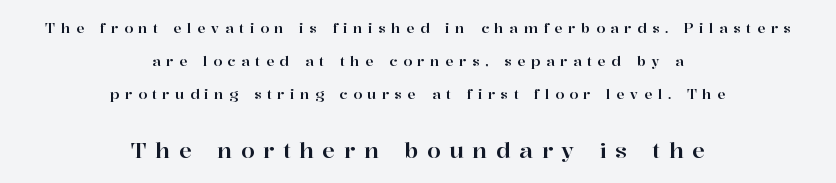
Q: Is the text italic (slanted)? A: No, it is upright.
Q: Is the text underlined? A: No.
Q: How is the paragraph aligned? A: Centered.
Q: Is the spacing between letters normal or unusually wide? A: Unusually wide.
Q: Is the spacing between lines tight, normal or loose? A: Loose.
Q: Which block of text is set in a larger size, the first (top) or the second (bottom)? A: The second (bottom) one.
